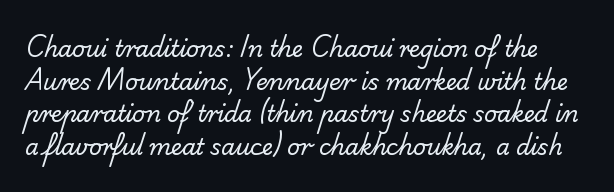
Q: Is the text bold? A: No.
Q: Is the text underlined? A: No.
Q: Is the spacing between letters normal or unusually wide? A: Normal.
Q: Is the spacing between lines tight, normal or loose? A: Normal.
